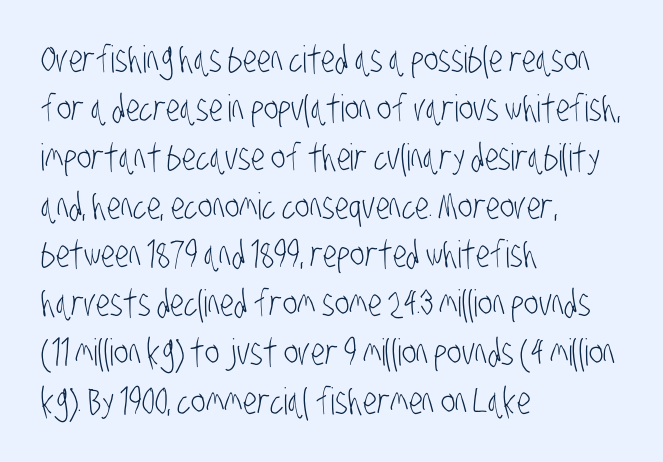
Q: Is the text bold? A: No.
Q: Is the typeface a serif or a sans-serif typeface? A: Sans-serif.
Q: Is the text underlined? A: No.
Q: How is the paragraph aligned? A: Left-aligned.
Q: Is the spacing between letters normal or unusually wide? A: Normal.
Q: Is the spacing between lines tight, normal or loose? A: Normal.
Q: Width (condensed, normal, or wide)? A: Condensed.
Q: Stroke contrast? A: Low.
Q: x-height? A: Large.
Q: Monospaced? A: No.
